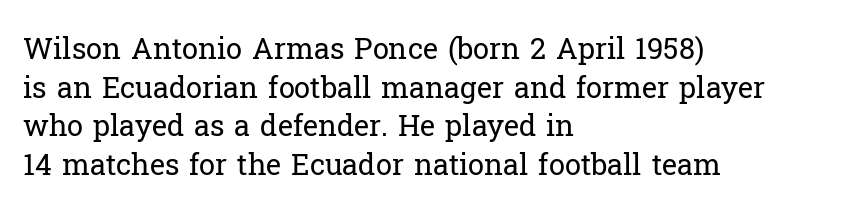
Q: Is the text bold? A: No.
Q: Is the text italic (slanted)? A: No, it is upright.
Q: Is the typeface a serif or a sans-serif typeface? A: Serif.
Q: Is the text underlined? A: No.
Q: How is the paragraph aligned? A: Left-aligned.
Q: Is the spacing between letters normal or unusually wide? A: Normal.
Q: Is the spacing between lines tight, normal or loose? A: Normal.
Q: Width (condensed, normal, or wide)? A: Normal.
Q: Stroke contrast? A: Low.
Q: x-height? A: Medium.
Q: Monospaced? A: No.
